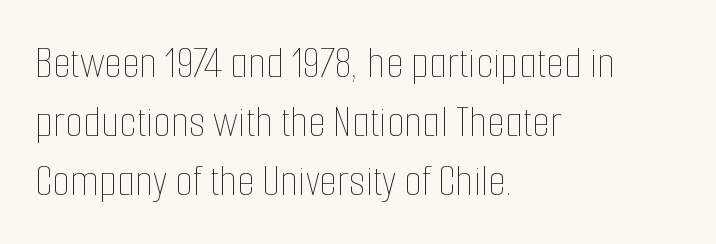
{"italic": "no", "bold": "no", "weight": "thin", "width": "condensed", "stroke_contrast": "low", "x_height": "medium", "monospaced": "no", "underline": "no", "align": "left", "line_spacing": "normal", "line_spacing_ratio": 1.28, "letter_spacing": "normal", "letter_spacing_em": 0.0, "glyph_px": 46}
